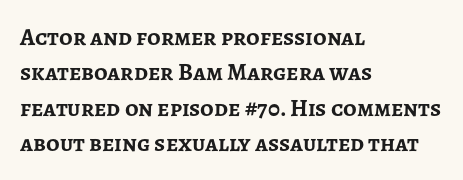
Q: Is the text bold? A: Yes.
Q: Is the text italic (slanted)? A: No, it is upright.
Q: Is the text underlined? A: No.
Q: How is the paragraph aligned? A: Left-aligned.
Q: Is the spacing between letters normal or unusually wide? A: Normal.
Q: Is the spacing between lines tight, normal or loose? A: Normal.
